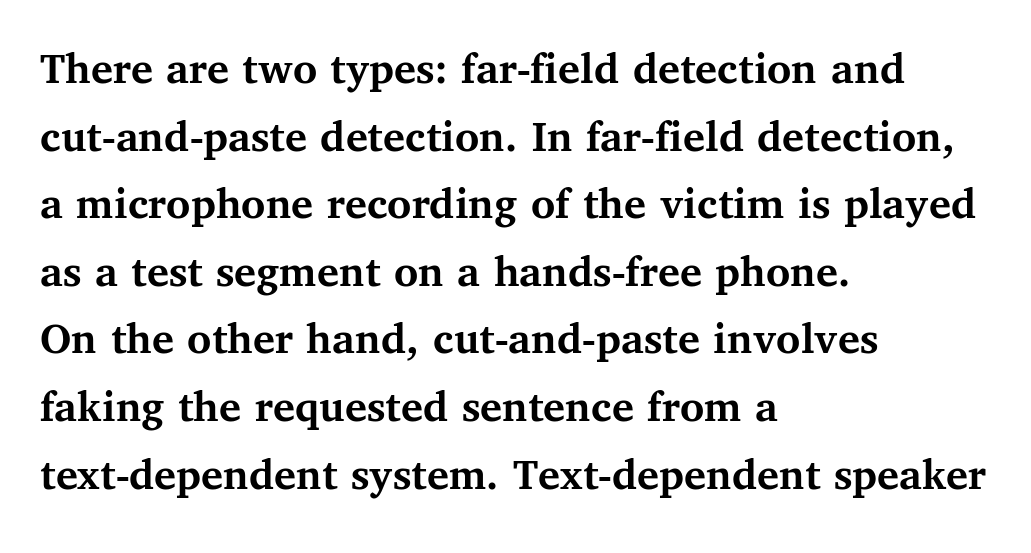
Q: Is the text bold? A: Yes.
Q: Is the text italic (slanted)? A: No, it is upright.
Q: Is the typeface a serif or a sans-serif typeface? A: Serif.
Q: Is the text underlined? A: No.
Q: How is the paragraph aligned? A: Left-aligned.
Q: Is the spacing between letters normal or unusually wide? A: Normal.
Q: Is the spacing between lines tight, normal or loose? A: Normal.
Q: Width (condensed, normal, or wide)? A: Normal.
Q: Stroke contrast? A: Medium.
Q: x-height? A: Medium.
Q: Monospaced? A: No.
